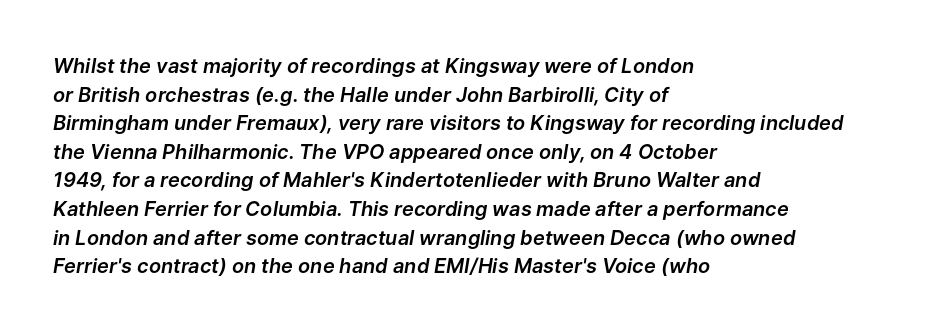
Slanted lettering throughout. Standard letterfit; no display-style spreading of the glyphs. Descenders hang freely into open space. Every row of glyphs begins at an identical x-position on the left.
